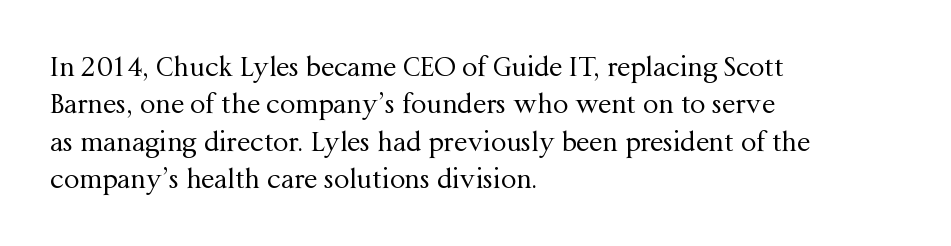
Q: Is the text bold? A: No.
Q: Is the text italic (slanted)? A: No, it is upright.
Q: Is the text underlined? A: No.
Q: How is the paragraph aligned? A: Left-aligned.
Q: Is the spacing between letters normal or unusually wide? A: Normal.
Q: Is the spacing between lines tight, normal or loose? A: Normal.
